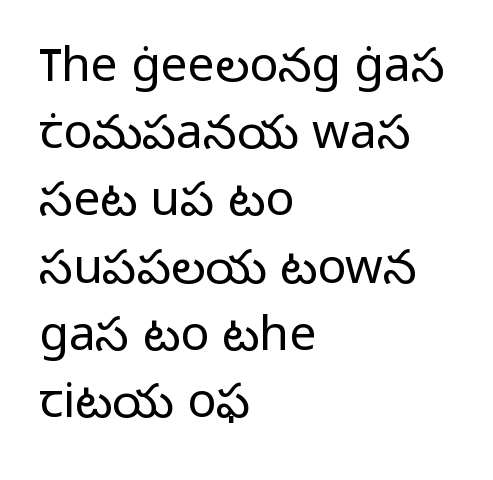
Stroke mass is kept to a normal reading level or below. The passage shown is typed in a proportional face where columns would drift. The strip under each line holds only bare page. This is roman type, the default non-slanted kind.
